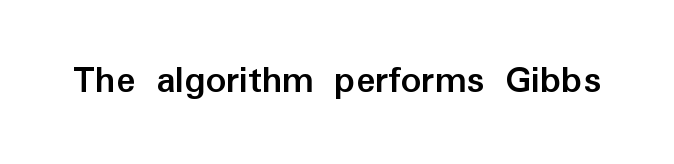
Q: Is the text bold? A: Yes.
Q: Is the text italic (slanted)? A: No, it is upright.
Q: Is the typeface a serif or a sans-serif typeface? A: Sans-serif.
Q: Is the text underlined? A: No.
Q: Is the spacing between letters normal or unusually wide? A: Normal.
Q: Width (condensed, normal, or wide)? A: Normal.
Q: Stroke contrast? A: Low.
Q: x-height? A: Medium.
Q: Monospaced? A: No.
